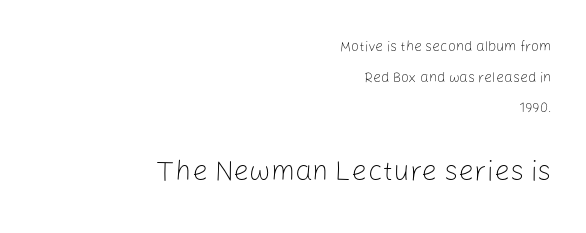
The image shows 28 px light sans-serif type, upright; set right-aligned, loose line spacing (2.19x), normal letter spacing, not underlined; the second (bottom) block is 2.0x larger; low stroke contrast and a medium x-height.
